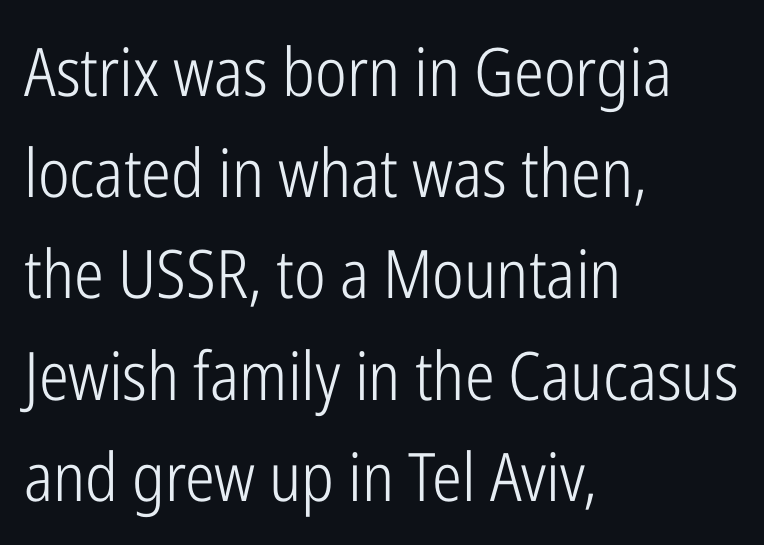
{"serif": "no", "italic": "no", "bold": "no", "weight": "light", "width": "condensed", "stroke_contrast": "low", "x_height": "medium", "monospaced": "no", "underline": "no", "align": "left", "line_spacing": "normal", "line_spacing_ratio": 1.51, "letter_spacing": "normal", "letter_spacing_em": 0.0, "glyph_px": 67}
